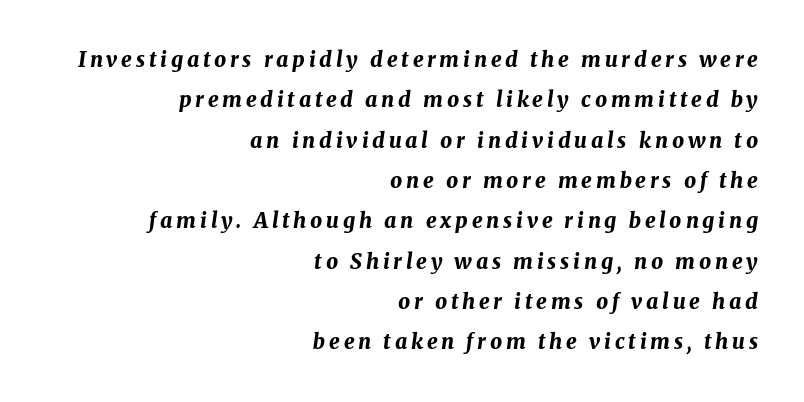
The image shows 21 px bold type, italic (leaning right); set right-aligned, loose line spacing (1.92x), not underlined.
